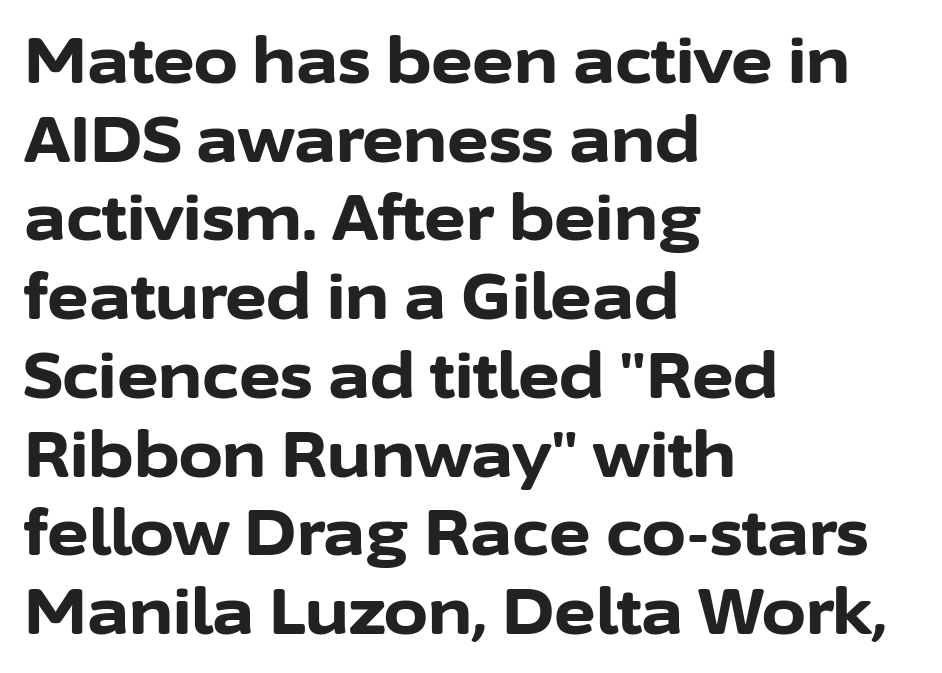
The glyphs in this specimen are sans serif. Is the type bold? Yes — the strokes are clearly thick and heavy. Plain, unruled lines of type. Whoever set this chose a conventional vertical rhythm. Quick note: not italic, upright.
